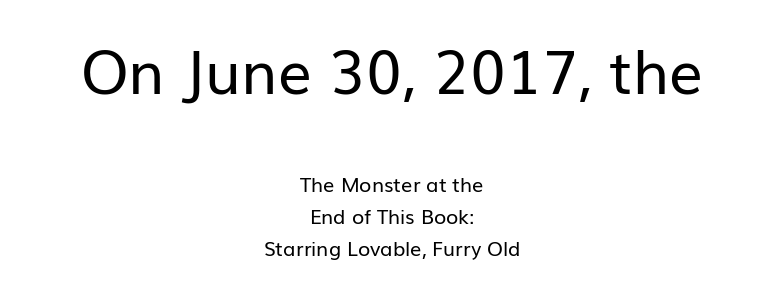
The image shows 60 px regular-weight sans-serif type, upright; set centered, normal line spacing (1.61x), normal letter spacing, not underlined; the first (top) block is 3.0x larger; low stroke contrast and a medium x-height.
